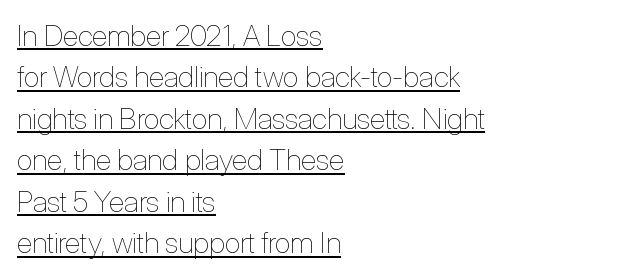
{"italic": "no", "bold": "no", "weight": "thin", "width": "condensed", "stroke_contrast": "low", "x_height": "medium", "monospaced": "no", "underline": "yes", "align": "left", "line_spacing": "normal", "line_spacing_ratio": 1.43, "letter_spacing": "normal", "letter_spacing_em": 0.0, "glyph_px": 29}
